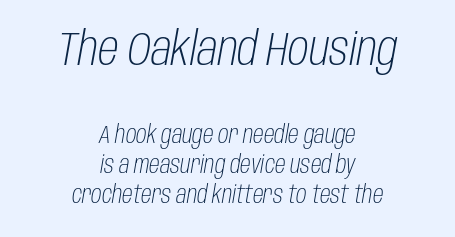
{"italic": "yes", "lean": "right", "slant_degrees": 10, "bold": "no", "weight": "light", "width": "condensed", "stroke_contrast": "low", "x_height": "large", "monospaced": "no", "underline": "no", "align": "center", "line_spacing": "normal", "line_spacing_ratio": 1.25, "letter_spacing": "normal", "letter_spacing_em": 0.0, "larger_block": "first", "size_ratio": 1.96, "glyph_px": 47}
